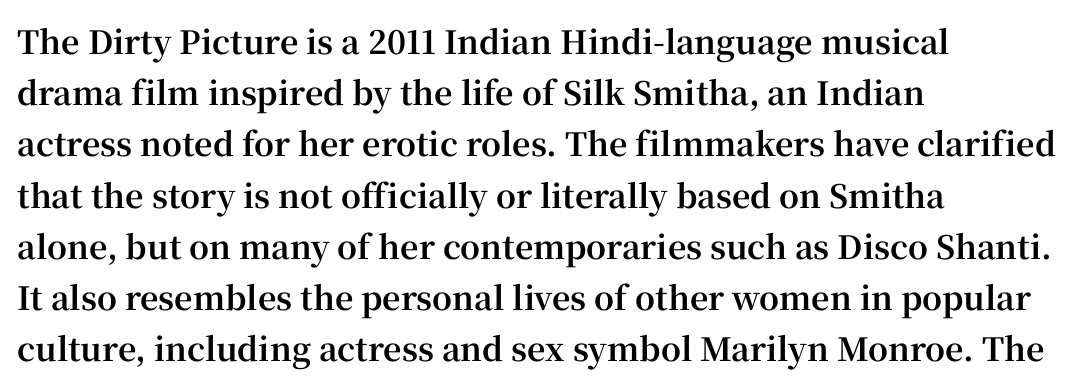
The image shows 32 px bold serif type, upright; set left-aligned, normal line spacing (1.6x), normal letter spacing, not underlined; high stroke contrast and a medium x-height.
